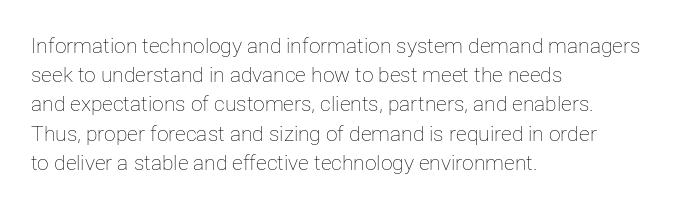
{"italic": "no", "bold": "no", "underline": "no", "align": "left", "line_spacing": "normal", "line_spacing_ratio": 1.39, "letter_spacing": "normal", "letter_spacing_em": 0.0, "glyph_px": 21}
